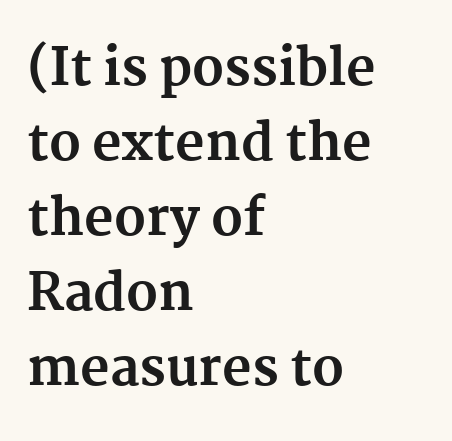
Q: Is the text bold? A: Yes.
Q: Is the text italic (slanted)? A: No, it is upright.
Q: Is the typeface a serif or a sans-serif typeface? A: Serif.
Q: Is the text underlined? A: No.
Q: How is the paragraph aligned? A: Left-aligned.
Q: Is the spacing between letters normal or unusually wide? A: Normal.
Q: Is the spacing between lines tight, normal or loose? A: Normal.
Q: Width (condensed, normal, or wide)? A: Normal.
Q: Stroke contrast? A: Medium.
Q: x-height? A: Medium.
Q: Monospaced? A: No.
